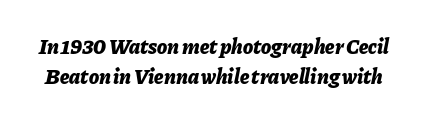
{"italic": "yes", "lean": "right", "slant_degrees": 11, "bold": "yes", "underline": "no", "line_spacing": "normal", "line_spacing_ratio": 1.44, "letter_spacing": "normal", "letter_spacing_em": 0.0, "glyph_px": 21}
